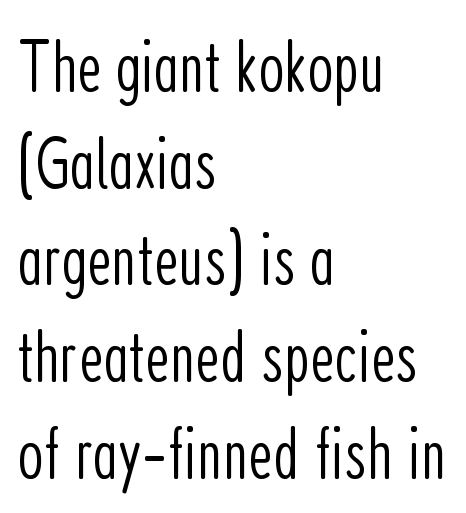
Spacing verdict: proportional, widths tailored to each character. The typesetting does not lean heavy: it is not bold. A classic flush-left, rag-right setting is used for this passage. This sample uses an upright cut, with every glyph sitting square on the baseline. Students, note that the glyphs here touch the page at normal intervals.
